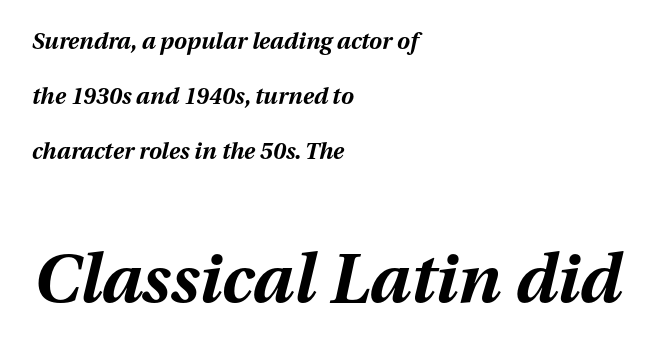
{"italic": "yes", "lean": "right", "slant_degrees": 13, "bold": "yes", "weight": "bold", "width": "normal", "stroke_contrast": "medium", "x_height": "medium", "monospaced": "no", "underline": "no", "align": "left", "line_spacing": "loose", "line_spacing_ratio": 2.4, "letter_spacing": "normal", "letter_spacing_em": 0.0, "larger_block": "second", "size_ratio": 2.96, "glyph_px": 68}
